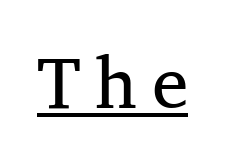
Looks like regular typesetting: each glyph gets only the width it needs. How are the letters spaced? Widely, with obvious added tracking. The letters carry serifs — small finishing strokes at the ends of their stems. Rendered with straight, roman letterforms. Honestly, the underline is the first thing you notice here.
